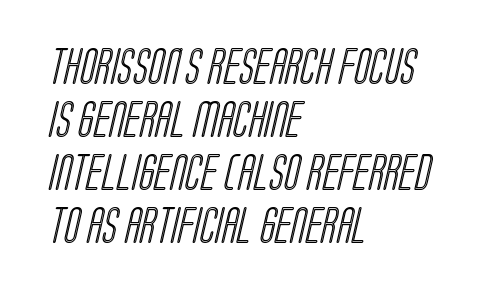
Short note: letters normally spaced. Visually the block forms a straight wall on the left and a jagged coastline on the right. Underline: absent. Spacing verdict: proportional, widths tailored to each character. Is there much room between lines? A standard amount, neither cramped nor airy.
